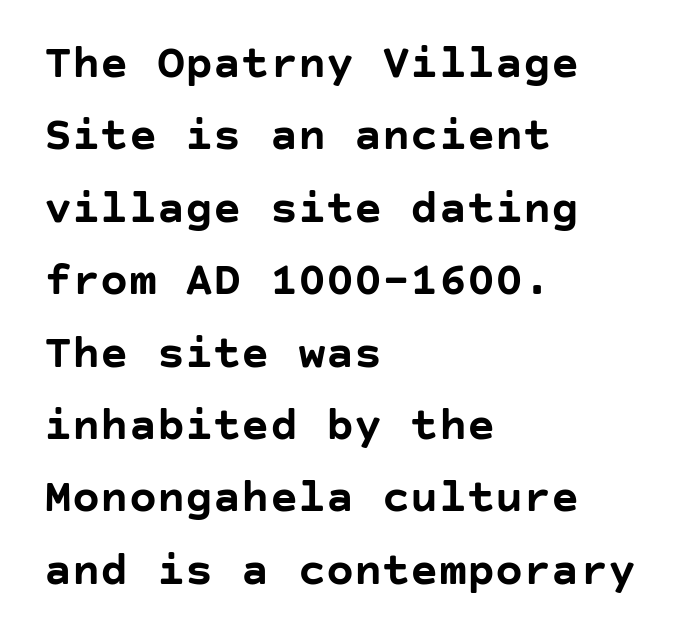
Q: Is the text bold? A: Yes.
Q: Is the text italic (slanted)? A: No, it is upright.
Q: Is the typeface a serif or a sans-serif typeface? A: Sans-serif.
Q: Is the text underlined? A: No.
Q: How is the paragraph aligned? A: Left-aligned.
Q: Is the spacing between letters normal or unusually wide? A: Normal.
Q: Is the spacing between lines tight, normal or loose? A: Normal.
Q: Width (condensed, normal, or wide)? A: Normal.
Q: Stroke contrast? A: Low.
Q: x-height? A: Large.
